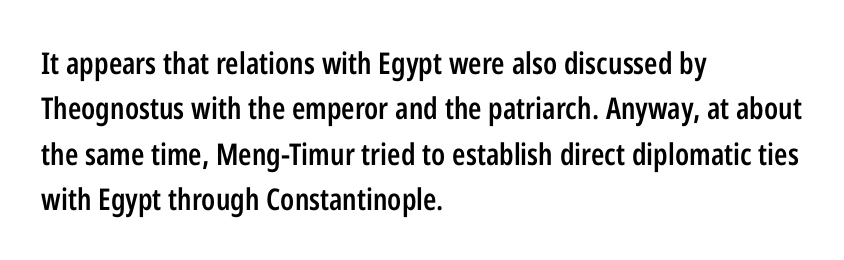
Q: Is the text bold? A: Semi-bold.
Q: Is the text italic (slanted)? A: No, it is upright.
Q: Is the typeface a serif or a sans-serif typeface? A: Sans-serif.
Q: Is the text underlined? A: No.
Q: How is the paragraph aligned? A: Left-aligned.
Q: Is the spacing between letters normal or unusually wide? A: Normal.
Q: Is the spacing between lines tight, normal or loose? A: Normal.
Q: Width (condensed, normal, or wide)? A: Condensed.
Q: Stroke contrast? A: Low.
Q: x-height? A: Medium.
Q: Monospaced? A: No.
